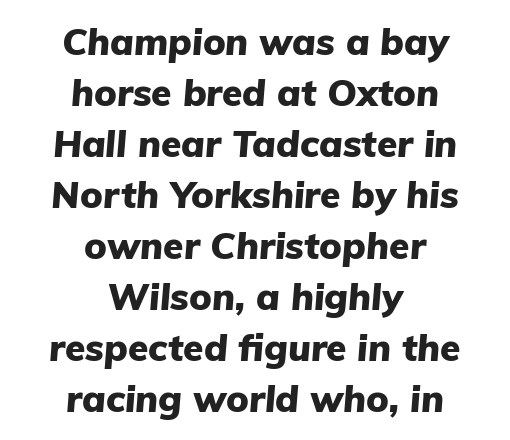
The image shows 37 px heavy type, italic (leaning right); set centered, normal line spacing (1.38x), normal letter spacing, not underlined; low stroke contrast and a medium x-height.
